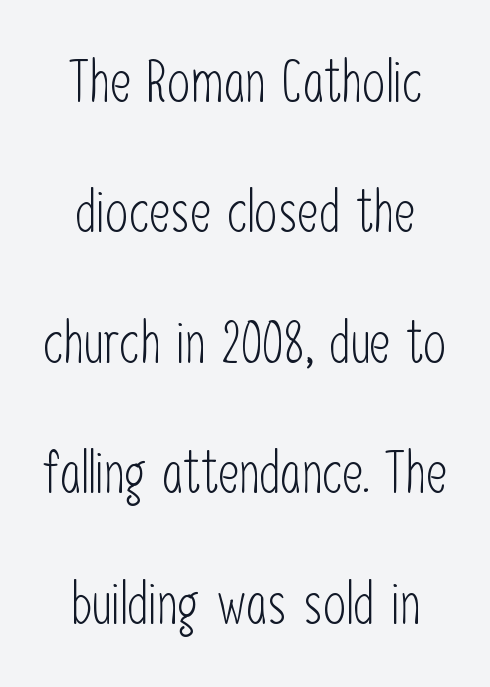
{"serif": "no", "italic": "no", "bold": "no", "weight": "light", "width": "condensed", "stroke_contrast": "low", "x_height": "medium", "monospaced": "no", "underline": "no", "line_spacing": "loose", "line_spacing_ratio": 2.25, "letter_spacing": "normal", "letter_spacing_em": 0.0, "glyph_px": 58}
